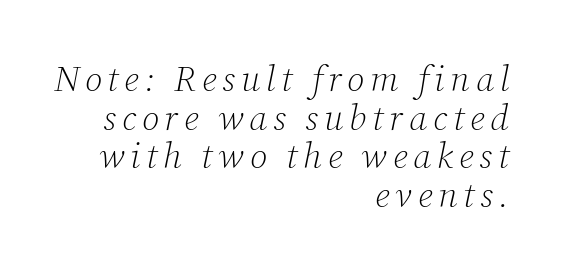
Looks like regular typesetting: each glyph gets only the width it needs. Vertical spacing — tight. Vertical stems look standard width or narrower in stroke. Where is the straight margin? On the right. Are there feet on the stems? There are — it's a serif. A clean baseline with only descenders dipping below it.
